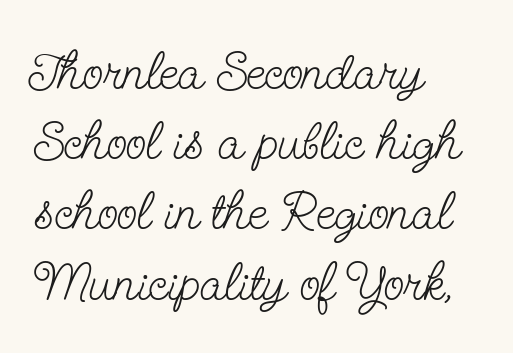
Q: Is the text bold? A: No.
Q: Is the text italic (slanted)? A: Yes.
Q: Is the typeface a serif or a sans-serif typeface? A: Serif.
Q: Is the text underlined? A: No.
Q: How is the paragraph aligned? A: Left-aligned.
Q: Is the spacing between letters normal or unusually wide? A: Normal.
Q: Is the spacing between lines tight, normal or loose? A: Normal.
Q: Width (condensed, normal, or wide)? A: Condensed.
Q: Stroke contrast? A: Low.
Q: x-height? A: Small.
Q: Monospaced? A: No.
